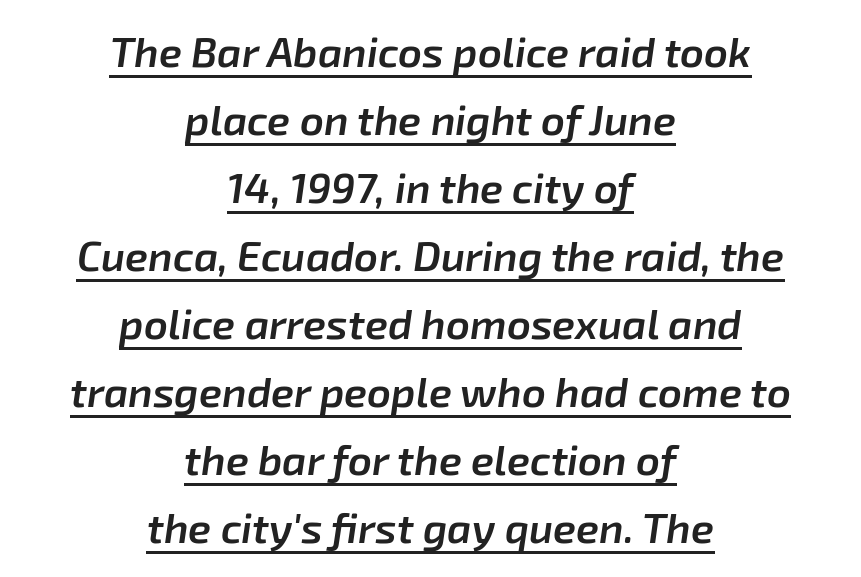
{"italic": "yes", "lean": "right", "slant_degrees": 8, "bold": "semi", "weight": "semibold", "width": "normal", "stroke_contrast": "low", "x_height": "medium", "monospaced": "no", "underline": "yes", "align": "center", "line_spacing": "normal", "line_spacing_ratio": 1.62, "letter_spacing": "normal", "letter_spacing_em": 0.0, "glyph_px": 42}
